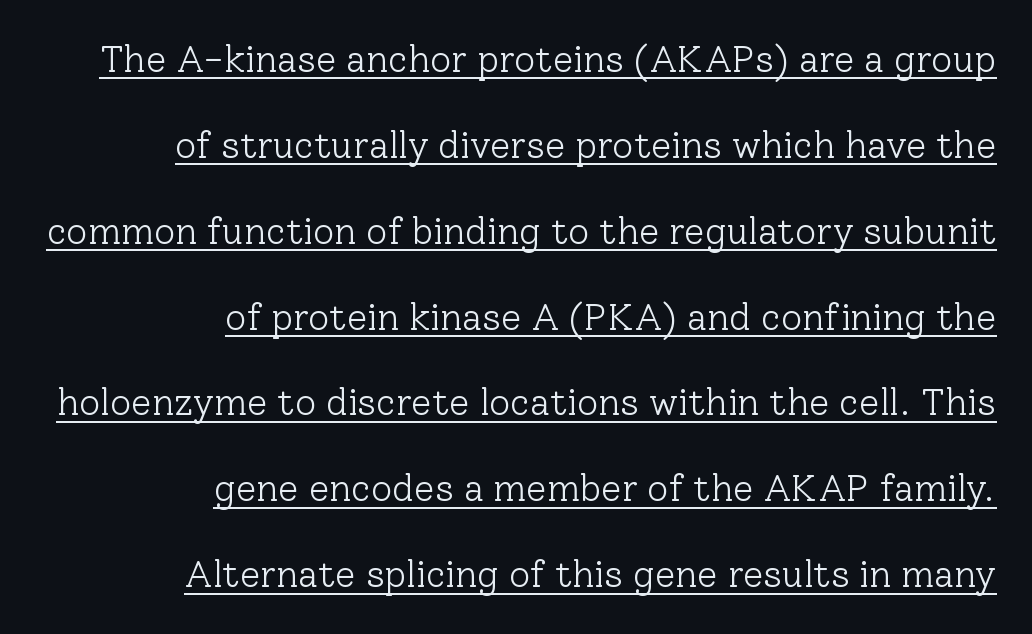
Visually the block forms a straight wall on the right and a jagged coastline on the left. Heaviness? Minimal to ordinary, like unemphasized prose. Does the lettering tilt? It doesn't — this is upright. Note the varied advance widths — an 'i' is clearly narrower than an 'm'.
